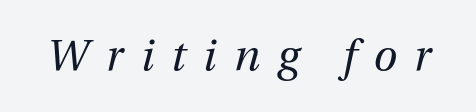
{"italic": "yes", "lean": "right", "slant_degrees": 12, "bold": "no", "weight": "regular", "width": "normal", "stroke_contrast": "medium", "x_height": "medium", "monospaced": "no", "underline": "no", "letter_spacing": "wide", "letter_spacing_em": 0.4, "glyph_px": 43}
